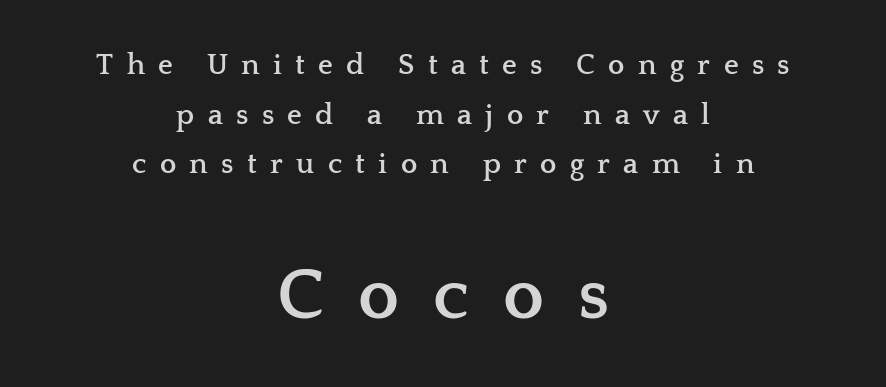
{"serif": "yes", "italic": "no", "bold": "yes", "weight": "semibold", "width": "wide", "stroke_contrast": "low", "x_height": "medium", "monospaced": "no", "underline": "no", "align": "center", "line_spacing_ratio": 1.71, "letter_spacing": "wide", "letter_spacing_em": 0.46, "larger_block": "second", "size_ratio": 2.52, "glyph_px": 73}
